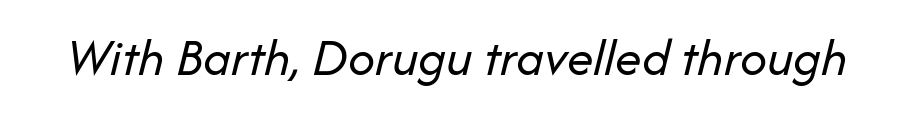
Q: Is the text bold? A: No.
Q: Is the text italic (slanted)? A: Yes, it leans right by about 14 degrees.
Q: Is the text underlined? A: No.
Q: Is the spacing between letters normal or unusually wide? A: Normal.
Q: Width (condensed, normal, or wide)? A: Normal.
Q: Stroke contrast? A: Low.
Q: x-height? A: Medium.
Q: Monospaced? A: No.
